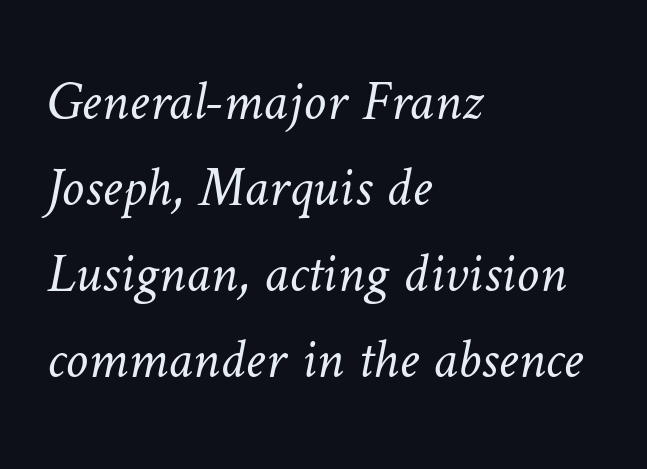
Here the designer chose a conventional face with non-uniform glyph widths. Compared with typical paragraphs, the rows here are spaced about the same. The ragged edge is on the right, which tells us the setting is flush left. Is the letter spacing exaggerated? No — it looks like the ordinary default. No extra ink here — the face is not bold. Underlining? Definitely not there.
